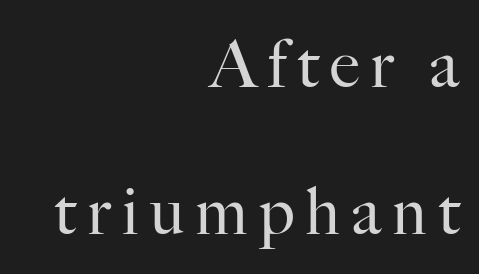
{"serif": "yes", "italic": "no", "bold": "no", "weight": "regular", "width": "normal", "stroke_contrast": "high", "x_height": "small", "monospaced": "no", "underline": "no", "align": "right", "line_spacing": "loose", "line_spacing_ratio": 2.23, "glyph_px": 66}
